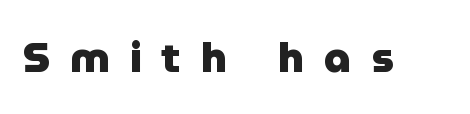
The image shows 42 px heavy sans-serif type, upright; set unusually wide letter spacing (+0.48 em), not underlined; low stroke contrast and a medium x-height.
